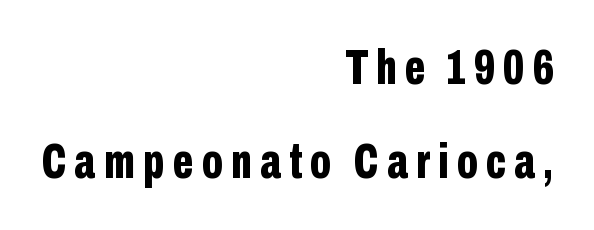
The image shows 50 px bold, condensed sans-serif type, upright; set right-aligned, line spacing 1.89x, not underlined; low stroke contrast and a medium x-height.
